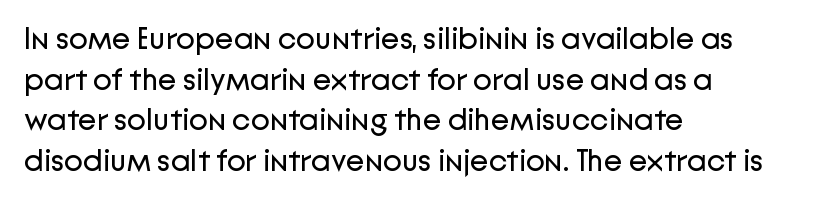
Words float on clear page, feet unadorned. Quick note: interline space is typical. The rendering uses natural spacing where letterforms have individual widths. The typesetter chose a ragged-right arrangement here. Ink coverage per letter is moderate at most. Nothing unusual about the tracking: characters are spaced as the font intends.
